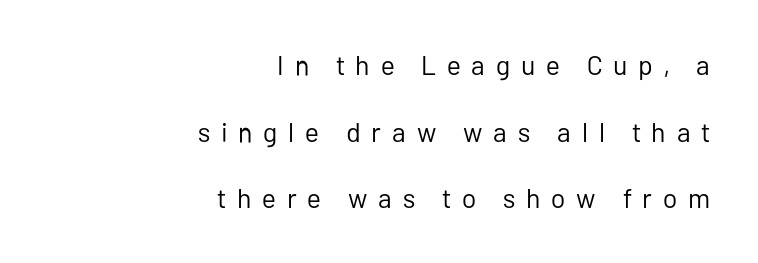
{"italic": "no", "bold": "no", "underline": "no", "align": "right", "line_spacing": "loose", "line_spacing_ratio": 2.47, "letter_spacing": "wide", "letter_spacing_em": 0.4, "glyph_px": 27}
